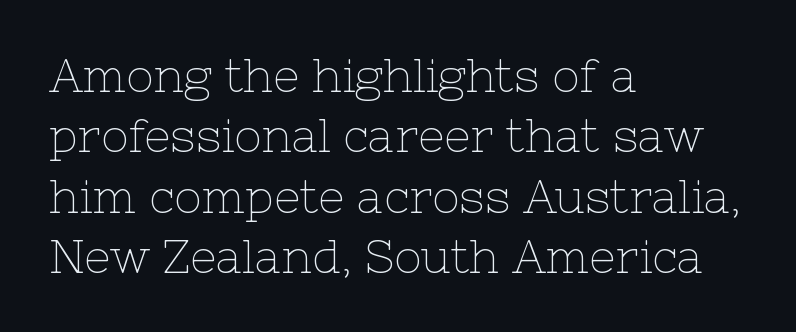
{"serif": "yes", "italic": "no", "bold": "no", "weight": "thin", "width": "normal", "stroke_contrast": "low", "x_height": "medium", "monospaced": "no", "underline": "no", "align": "left", "line_spacing": "normal", "line_spacing_ratio": 1.31, "letter_spacing": "normal", "letter_spacing_em": 0.0, "glyph_px": 46}
